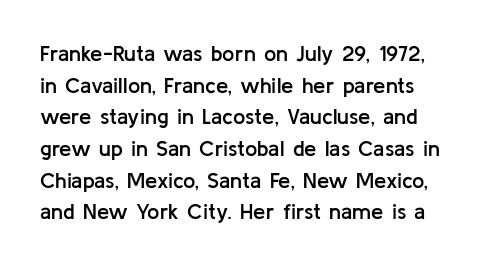
The image shows 22 px text type, upright; set normal line spacing (1.44x), normal letter spacing, not underlined.
